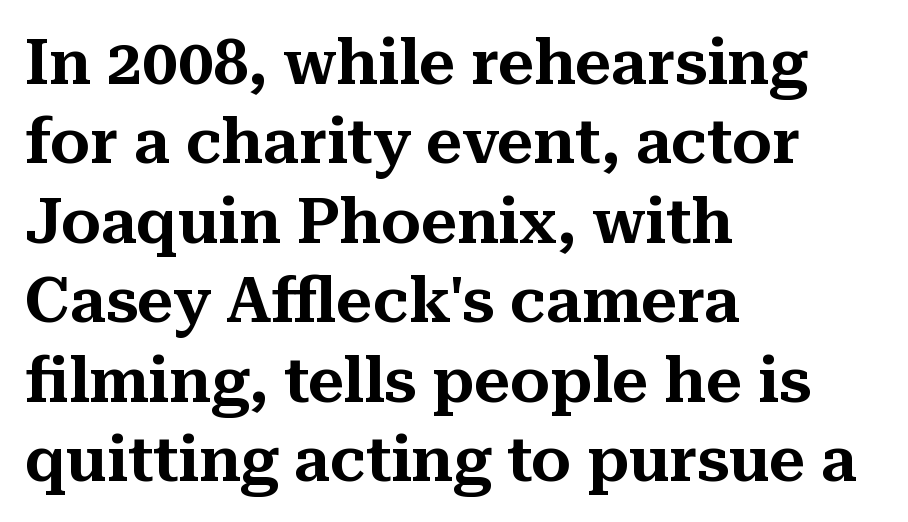
Serif or sans? Serif — the stroke terminals have little feet. Is the block centered? No — it sits flush against the left margin. These lines were composed using upright roman letters. Baseline-to-baseline distance is the conventional proportion of letter height. Default kerning and tracking; the words read as compact shapes.
